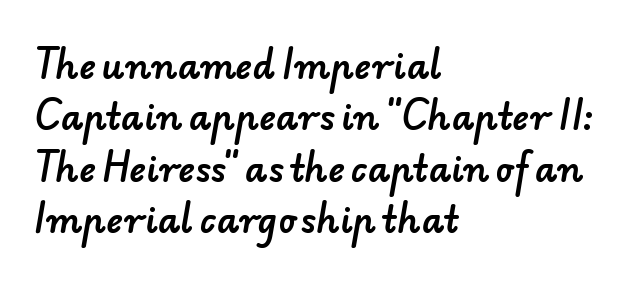
{"serif": "no", "width": "normal", "stroke_contrast": "low", "x_height": "small", "monospaced": "no", "underline": "no", "align": "left", "line_spacing": "normal", "line_spacing_ratio": 1.47, "letter_spacing": "normal", "letter_spacing_em": 0.0, "glyph_px": 35}
